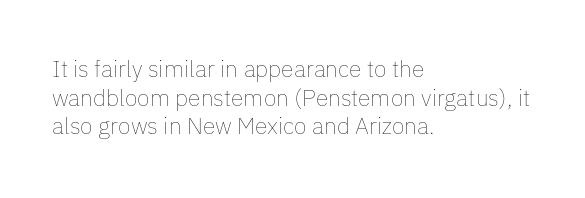
Q: Is the text bold? A: No.
Q: Is the text italic (slanted)? A: No, it is upright.
Q: Is the text underlined? A: No.
Q: How is the paragraph aligned? A: Left-aligned.
Q: Is the spacing between letters normal or unusually wide? A: Normal.
